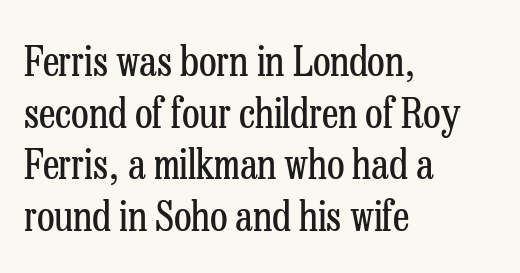
{"serif": "yes", "italic": "no", "bold": "no", "weight": "regular", "width": "condensed", "stroke_contrast": "low", "x_height": "medium", "monospaced": "no", "underline": "no", "align": "left", "line_spacing": "normal", "line_spacing_ratio": 1.26, "letter_spacing": "normal", "letter_spacing_em": 0.0, "glyph_px": 41}
